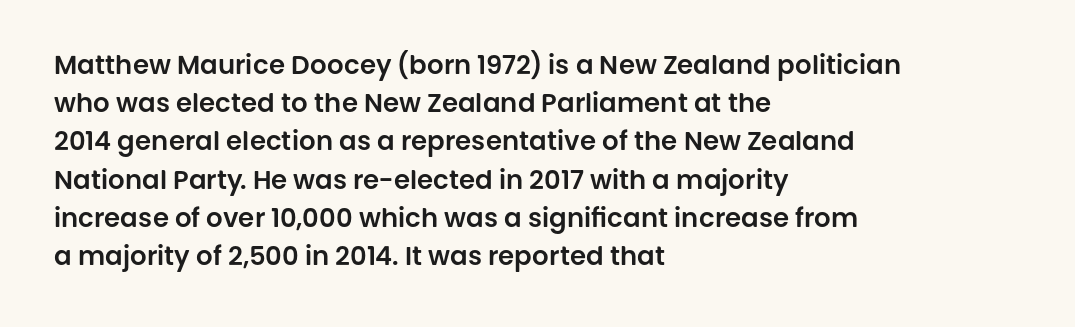
Q: Is the text italic (slanted)? A: No, it is upright.
Q: Is the text underlined? A: No.
Q: How is the paragraph aligned? A: Left-aligned.
Q: Is the spacing between letters normal or unusually wide? A: Normal.
Q: Is the spacing between lines tight, normal or loose? A: Normal.
